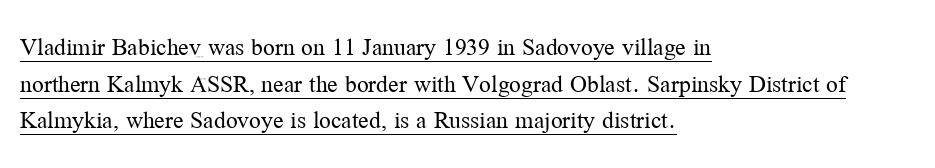
{"italic": "no", "bold": "no", "underline": "yes", "align": "left", "line_spacing": "normal", "line_spacing_ratio": 1.41, "letter_spacing": "normal", "letter_spacing_em": 0.0, "glyph_px": 26}
